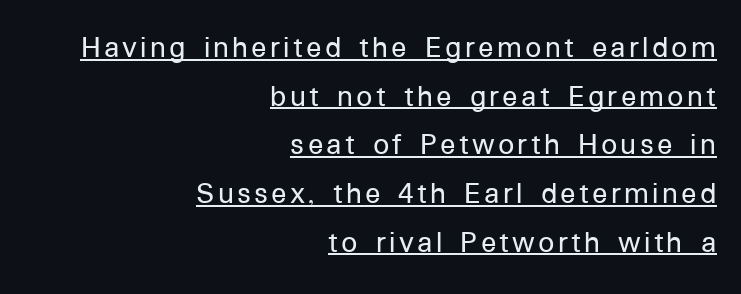
Every character sits straight up, as roman type does. A typographer would call this underscored text. The space between consecutive lines is moderate. The setting favours the right margin, as signatures and pull-quotes sometimes do.
